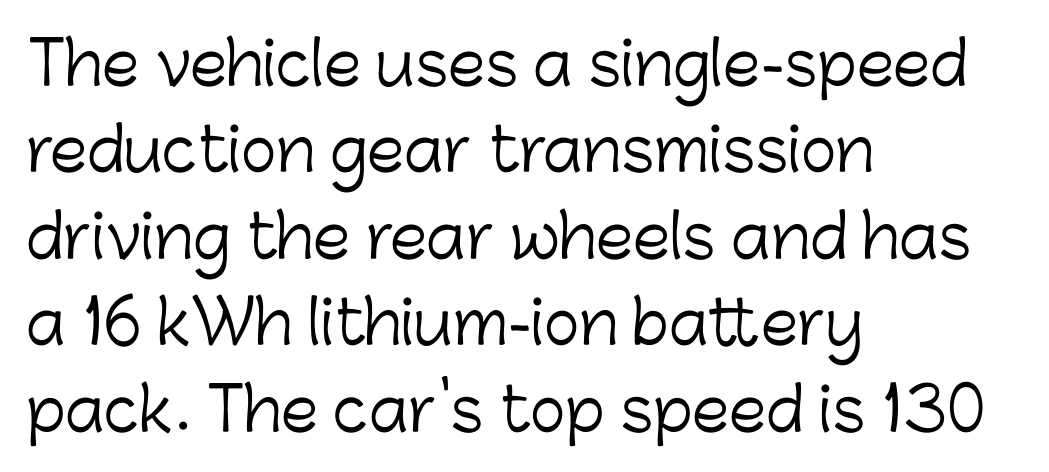
The image shows 60 px light sans-serif type, upright; set left-aligned, normal line spacing (1.44x), normal letter spacing, not underlined; low stroke contrast and a medium x-height.
